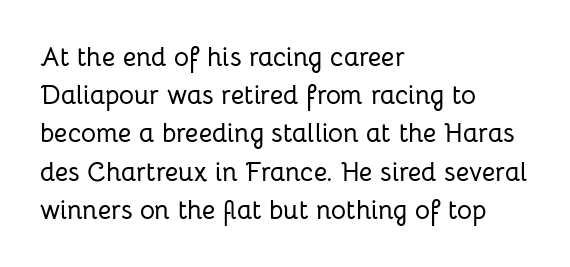
{"italic": "no", "underline": "no", "align": "left", "line_spacing": "normal", "line_spacing_ratio": 1.47, "letter_spacing": "normal", "letter_spacing_em": 0.0, "glyph_px": 26}
